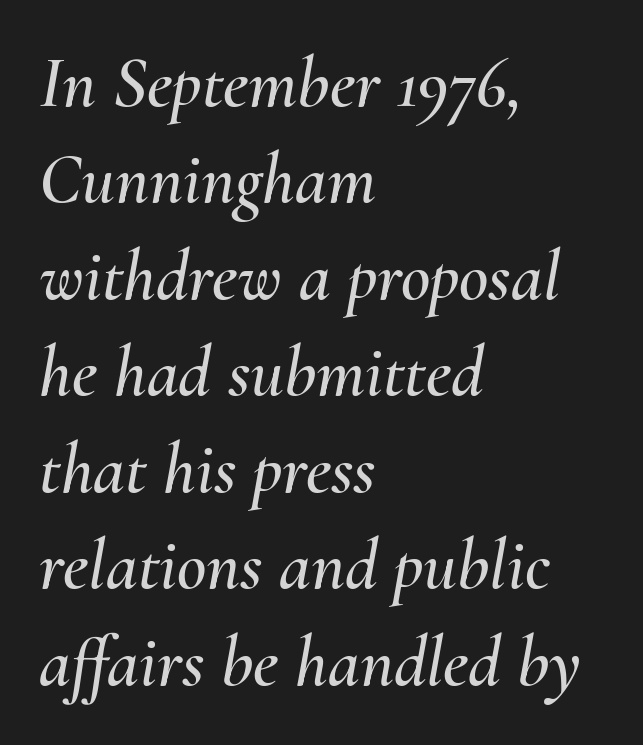
Q: Is the text italic (slanted)? A: Yes, it leans right by about 10 degrees.
Q: Is the text underlined? A: No.
Q: How is the paragraph aligned? A: Left-aligned.
Q: Is the spacing between letters normal or unusually wide? A: Normal.
Q: Is the spacing between lines tight, normal or loose? A: Normal.
Q: Width (condensed, normal, or wide)? A: Normal.
Q: Stroke contrast? A: Medium.
Q: x-height? A: Small.
Q: Monospaced? A: No.
